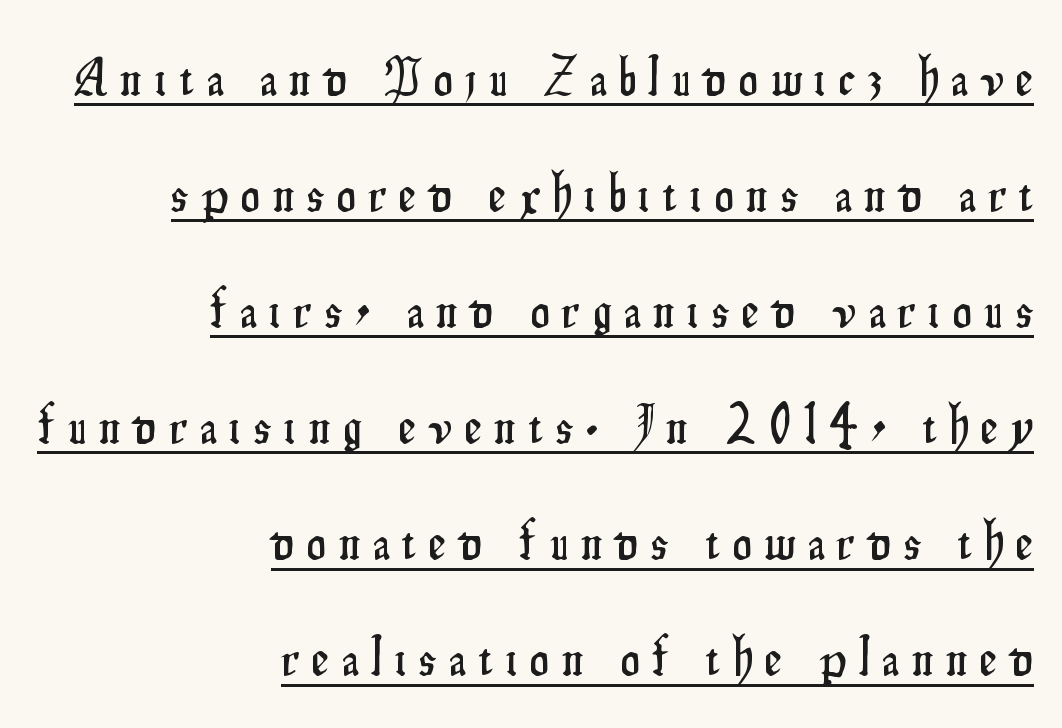
{"serif": "no", "italic": "no", "width": "condensed", "stroke_contrast": "low", "x_height": "small", "monospaced": "no", "underline": "yes", "align": "right", "line_spacing": "loose", "line_spacing_ratio": 2.15, "letter_spacing": "wide", "letter_spacing_em": 0.24, "glyph_px": 54}
